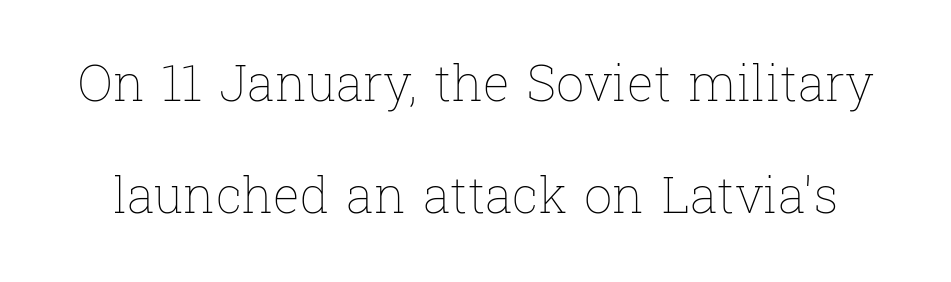
Q: Is the text bold? A: No.
Q: Is the text italic (slanted)? A: No, it is upright.
Q: Is the text underlined? A: No.
Q: Is the spacing between letters normal or unusually wide? A: Normal.
Q: Is the spacing between lines tight, normal or loose? A: Loose.
Q: Width (condensed, normal, or wide)? A: Normal.
Q: Stroke contrast? A: Low.
Q: x-height? A: Medium.
Q: Monospaced? A: No.
